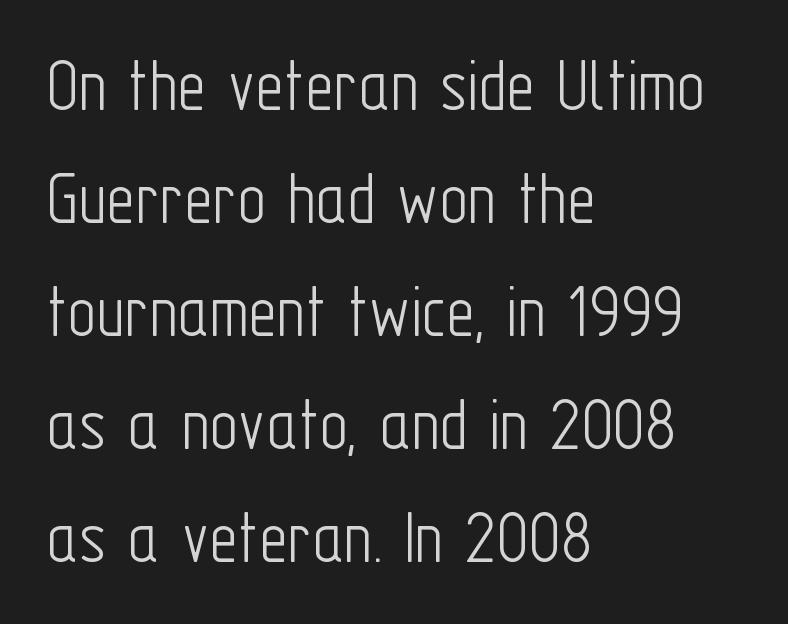
Q: Is the text bold? A: No.
Q: Is the text italic (slanted)? A: No, it is upright.
Q: Is the typeface a serif or a sans-serif typeface? A: Sans-serif.
Q: Is the text underlined? A: No.
Q: How is the paragraph aligned? A: Left-aligned.
Q: Is the spacing between letters normal or unusually wide? A: Normal.
Q: Is the spacing between lines tight, normal or loose? A: Normal.
Q: Width (condensed, normal, or wide)? A: Condensed.
Q: Stroke contrast? A: Low.
Q: x-height? A: Medium.
Q: Monospaced? A: No.
